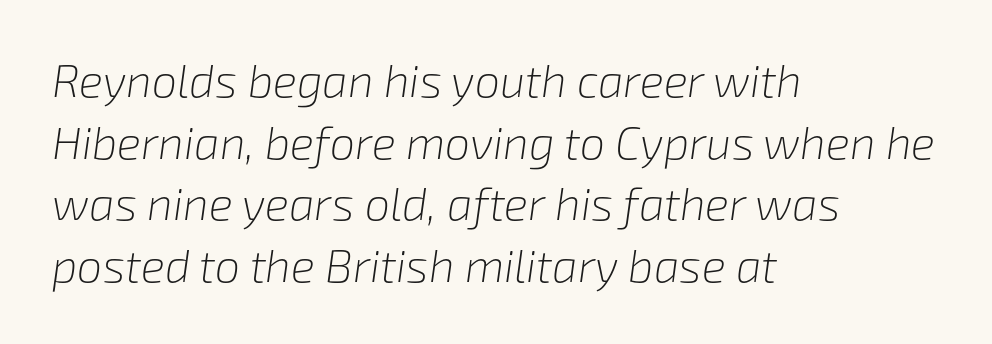
{"italic": "yes", "lean": "right", "slant_degrees": 8, "bold": "no", "weight": "light", "width": "normal", "stroke_contrast": "low", "x_height": "medium", "monospaced": "no", "underline": "no", "align": "left", "line_spacing": "normal", "line_spacing_ratio": 1.37, "letter_spacing": "normal", "letter_spacing_em": 0.0, "glyph_px": 45}
